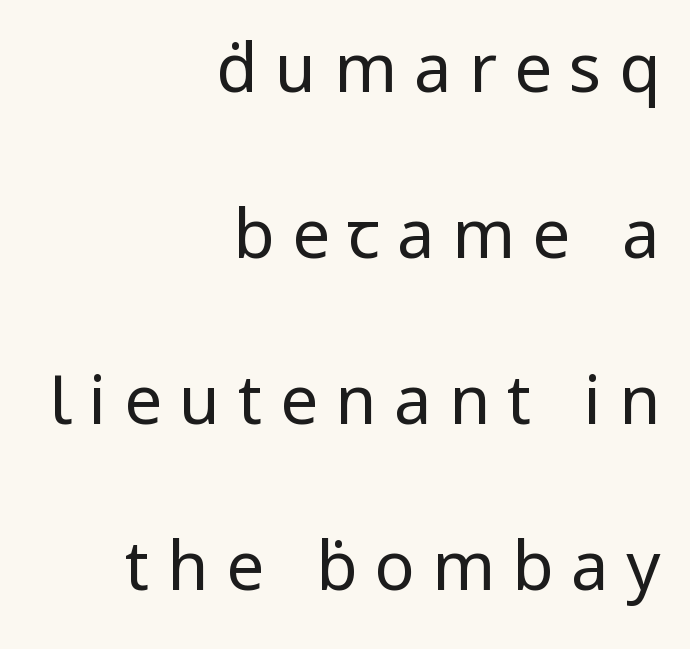
Q: Is the text bold? A: No.
Q: Is the text italic (slanted)? A: No, it is upright.
Q: Is the typeface a serif or a sans-serif typeface? A: Sans-serif.
Q: Is the text underlined? A: No.
Q: How is the paragraph aligned? A: Right-aligned.
Q: Is the spacing between letters normal or unusually wide? A: Unusually wide.
Q: Is the spacing between lines tight, normal or loose? A: Loose.
Q: Width (condensed, normal, or wide)? A: Normal.
Q: Stroke contrast? A: Low.
Q: x-height? A: Medium.
Q: Monospaced? A: No.
